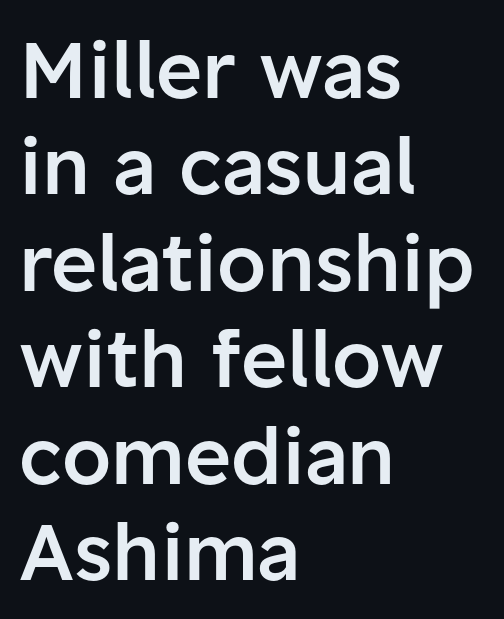
{"serif": "no", "italic": "no", "bold": "semi", "weight": "semibold", "width": "normal", "stroke_contrast": "low", "x_height": "medium", "monospaced": "no", "underline": "no", "align": "left", "line_spacing_ratio": 1.22, "letter_spacing": "normal", "letter_spacing_em": 0.0, "glyph_px": 79}
